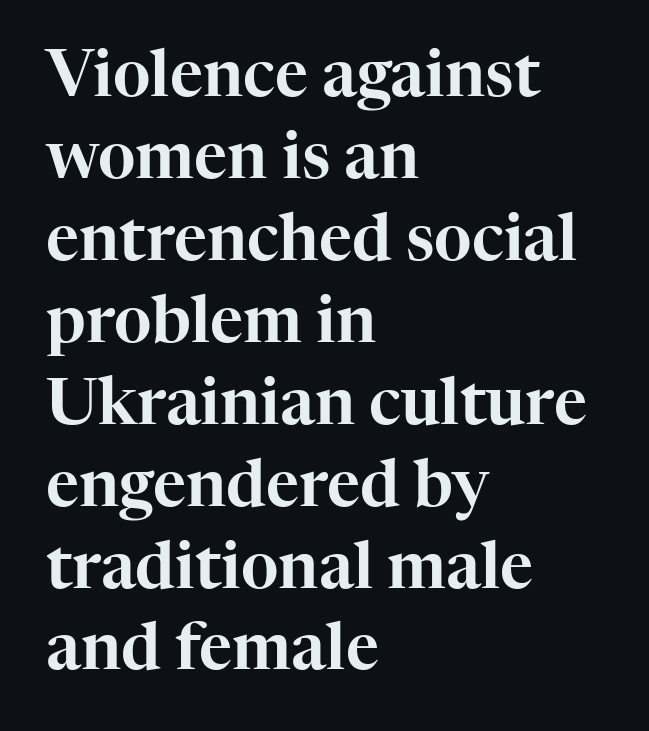
{"serif": "yes", "italic": "no", "width": "normal", "stroke_contrast": "high", "x_height": "medium", "monospaced": "no", "underline": "no", "align": "left", "line_spacing": "normal", "line_spacing_ratio": 1.28, "letter_spacing": "normal", "letter_spacing_em": 0.0, "glyph_px": 64}
